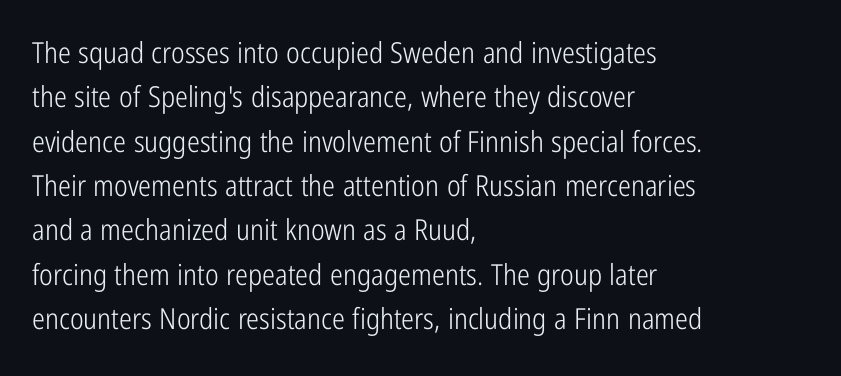
Note the varied advance widths — an 'i' is clearly narrower than an 'm'. The baseline area is clear. A student would call this left alignment; a typographer would say flush left, rag right. Look at the tracking — it's just the regular setting, nothing added. The type sits square on the baseline with zero lean. Serifs: no, the terminals of the letterforms are clean.
